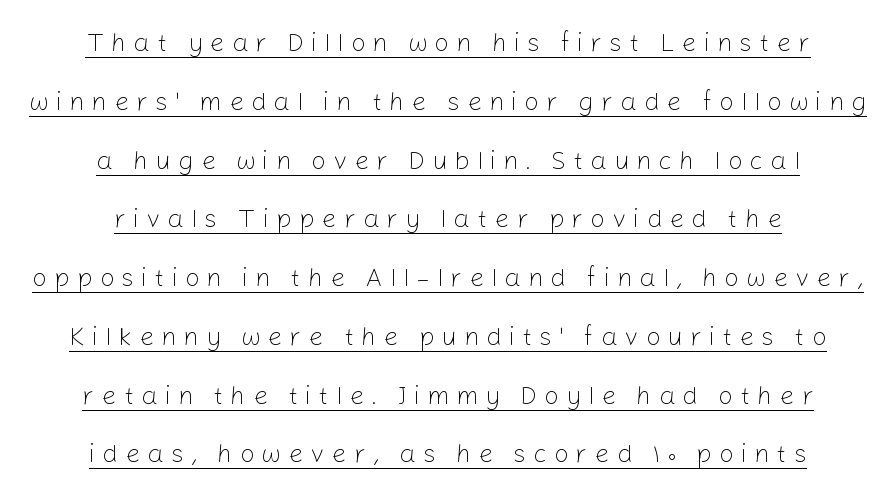
{"italic": "no", "bold": "no", "underline": "yes", "align": "center", "line_spacing": "loose", "line_spacing_ratio": 2.26, "letter_spacing": "wide", "letter_spacing_em": 0.27, "glyph_px": 26}
